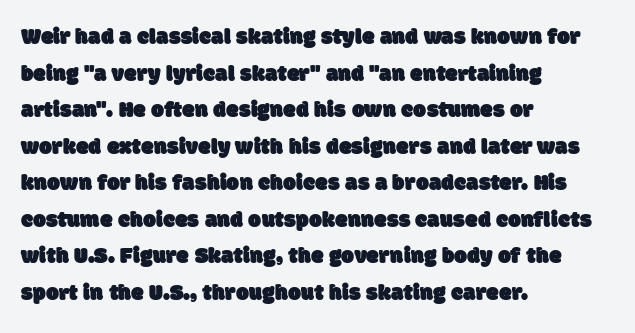
{"underline": "no", "align": "left", "line_spacing": "normal", "line_spacing_ratio": 1.59, "letter_spacing": "normal", "letter_spacing_em": 0.0, "glyph_px": 23}
